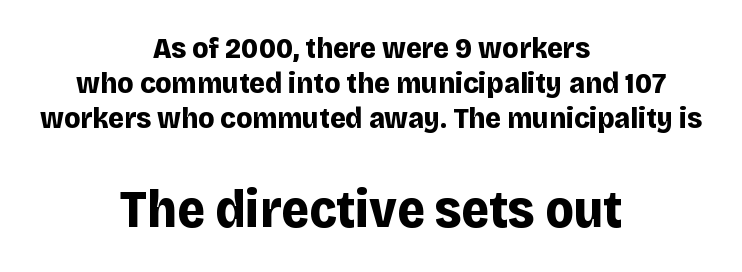
The image shows 53 px bold sans-serif type, upright; set centered, line spacing 1.16x, normal letter spacing, not underlined; the second (bottom) block is 1.77x larger; low stroke contrast and a large x-height.
